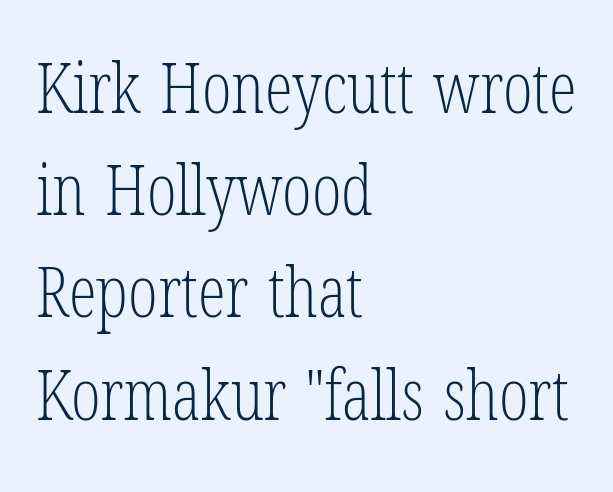
Q: Is the text bold? A: No.
Q: Is the text italic (slanted)? A: No, it is upright.
Q: Is the typeface a serif or a sans-serif typeface? A: Serif.
Q: Is the text underlined? A: No.
Q: How is the paragraph aligned? A: Left-aligned.
Q: Is the spacing between letters normal or unusually wide? A: Normal.
Q: Is the spacing between lines tight, normal or loose? A: Normal.
Q: Width (condensed, normal, or wide)? A: Condensed.
Q: Stroke contrast? A: Low.
Q: x-height? A: Medium.
Q: Monospaced? A: No.
